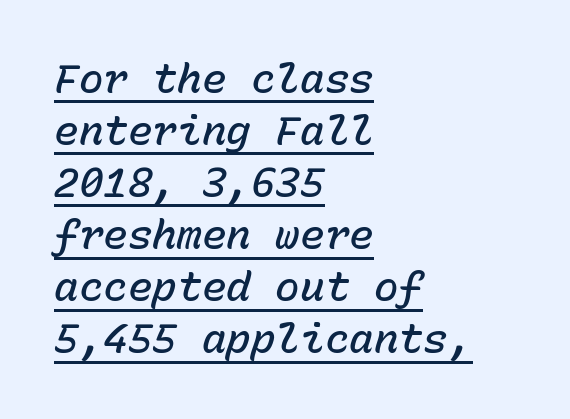
Q: Is the text bold? A: Semi-bold.
Q: Is the text italic (slanted)? A: Yes, it leans right by about 15 degrees.
Q: Is the text underlined? A: Yes.
Q: How is the paragraph aligned? A: Left-aligned.
Q: Is the spacing between letters normal or unusually wide? A: Normal.
Q: Is the spacing between lines tight, normal or loose? A: Normal.
Q: Width (condensed, normal, or wide)? A: Normal.
Q: Stroke contrast? A: Low.
Q: x-height? A: Medium.
Q: Monospaced? A: Yes.
